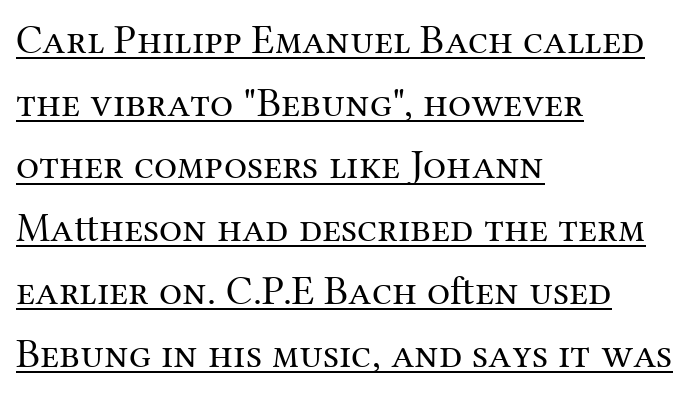
The image shows 41 px regular-weight serif type, upright; set left-aligned, normal line spacing (1.53x), normal letter spacing, underlined; medium stroke contrast and a medium x-height.
